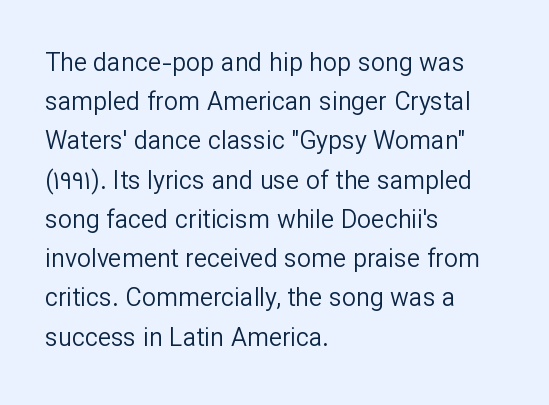
Is this a heavy cut? Hardly; it is regular or lighter. In CSS terms this would be text-align: left. Words appear dense and cohesive because spacing is normal. The gap between lines stays unmarked. Reading down the column, the eye jumps a familiar distance to each next line. This is roman type, the default non-slanted kind.
